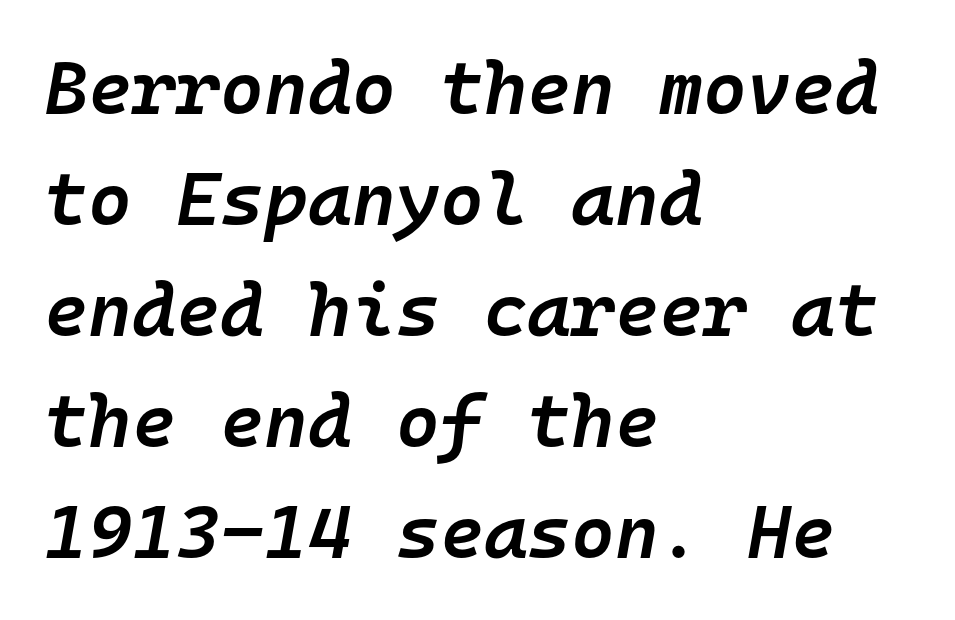
Interline gaps are of average width in this sample. Note the uniform advance width — an 'i' takes as much space as an 'm'. Between one letter and the next there's only the usual sliver of space. A classic flush-left, rag-right setting is used for this passage. Just letters on the line, the space beneath them empty. Italic: yes, the glyphs are oblique.
